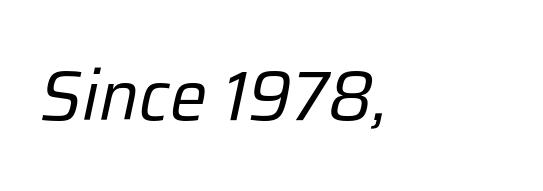
{"italic": "yes", "lean": "right", "slant_degrees": 12, "bold": "no", "weight": "regular", "width": "normal", "stroke_contrast": "low", "x_height": "medium", "monospaced": "no", "underline": "no", "letter_spacing": "normal", "letter_spacing_em": 0.0, "glyph_px": 70}
